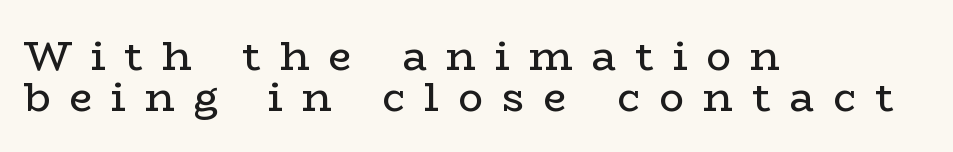
Plain, unruled lines of type. Inter-character spacing is expanded well beyond the font's built-in metrics. Each new line begins almost immediately beneath the previous one. Varying glyph widths throughout — classic text-font behaviour.
